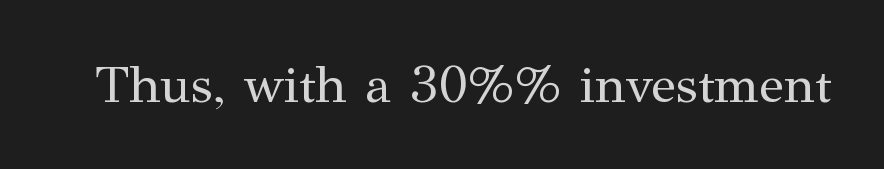
Q: Is the text bold? A: No.
Q: Is the text italic (slanted)? A: No, it is upright.
Q: Is the typeface a serif or a sans-serif typeface? A: Serif.
Q: Is the text underlined? A: No.
Q: Is the spacing between letters normal or unusually wide? A: Normal.
Q: Width (condensed, normal, or wide)? A: Normal.
Q: Stroke contrast? A: Medium.
Q: x-height? A: Medium.
Q: Monospaced? A: No.
